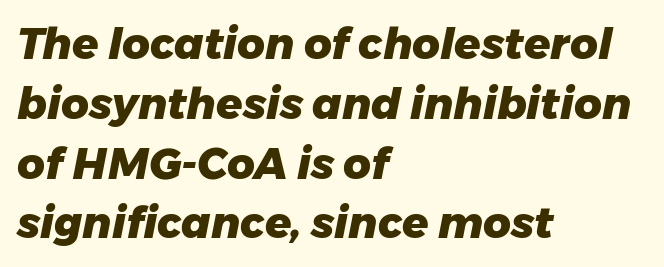
Q: Is the text bold? A: Yes.
Q: Is the text italic (slanted)? A: Yes, it leans right by about 11 degrees.
Q: Is the text underlined? A: No.
Q: How is the paragraph aligned? A: Left-aligned.
Q: Is the spacing between letters normal or unusually wide? A: Normal.
Q: Is the spacing between lines tight, normal or loose? A: Normal.
Q: Width (condensed, normal, or wide)? A: Normal.
Q: Stroke contrast? A: Low.
Q: x-height? A: Medium.
Q: Monospaced? A: No.
